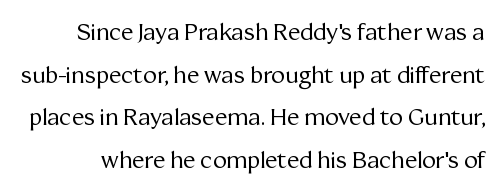
Q: Is the text bold? A: No.
Q: Is the text italic (slanted)? A: No, it is upright.
Q: Is the text underlined? A: No.
Q: Is the spacing between letters normal or unusually wide? A: Normal.
